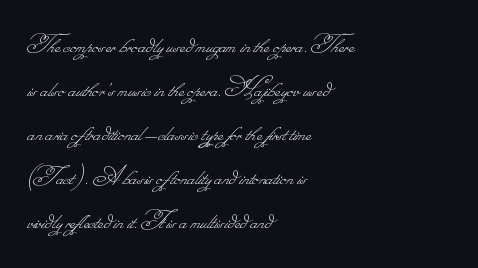
The image shows 29 px thin type; set left-aligned, normal line spacing (1.52x), normal letter spacing, not underlined; low stroke contrast.
